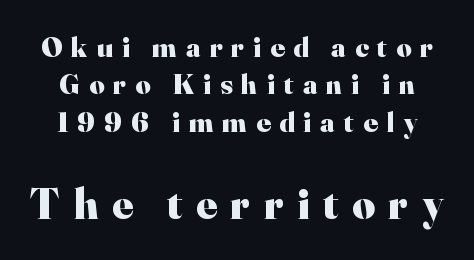
The image shows 44 px heavy serif type, upright; set normal line spacing (1.29x), unusually wide letter spacing (+0.31 em), not underlined; the second (bottom) block is 1.52x larger; high stroke contrast and a small x-height.
